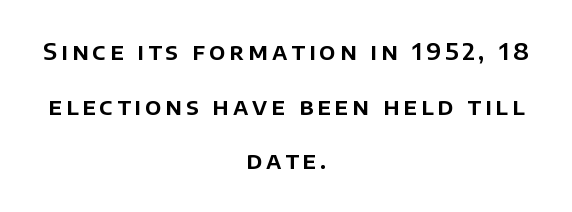
A great deal of white space separates one row of letters from the next. This rendering features lettering with no underline. A typesetter would mark this as roman, not italic. Where is the straight margin? There isn't one; the lines are centered.
